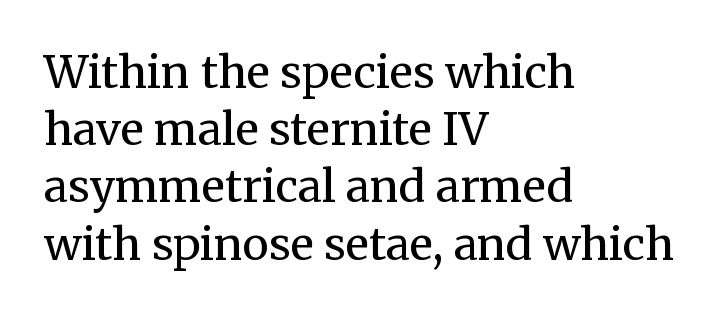
The image shows 44 px regular-weight serif type, upright; set left-aligned, normal line spacing (1.3x), normal letter spacing, not underlined; medium stroke contrast and a medium x-height.
